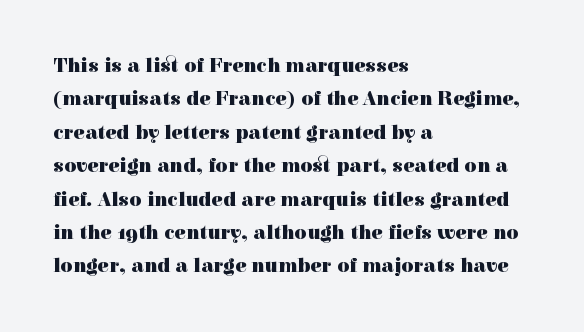
The lines sit at an ordinary, default distance from one another. Bare-footed words on every line. The rendering uses a bold face; every stroke is thick and dark. Posture: upright roman.
